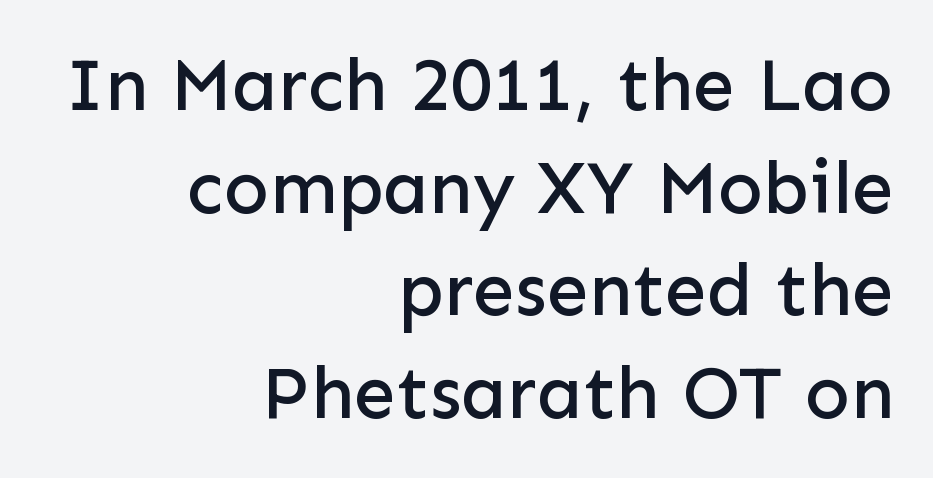
The image shows 75 px sans-serif type, upright; set right-aligned, normal line spacing (1.37x), normal letter spacing, not underlined; low stroke contrast and a medium x-height.
